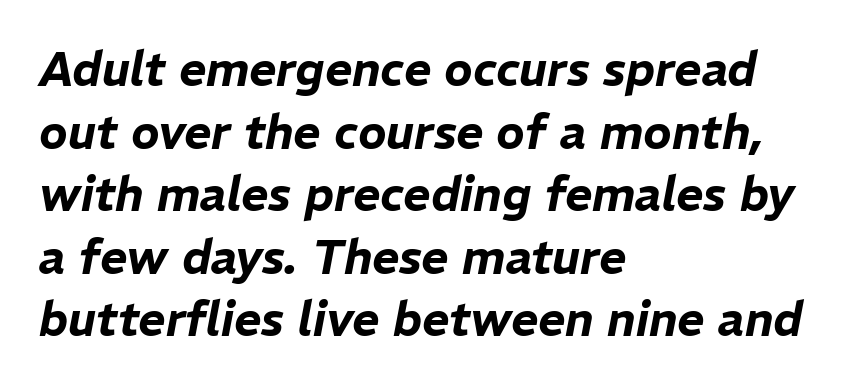
Q: Is the text italic (slanted)? A: Yes, it leans right by about 11 degrees.
Q: Is the text underlined? A: No.
Q: How is the paragraph aligned? A: Left-aligned.
Q: Is the spacing between letters normal or unusually wide? A: Normal.
Q: Is the spacing between lines tight, normal or loose? A: Normal.
Q: Width (condensed, normal, or wide)? A: Normal.
Q: Stroke contrast? A: Low.
Q: x-height? A: Medium.
Q: Monospaced? A: No.
